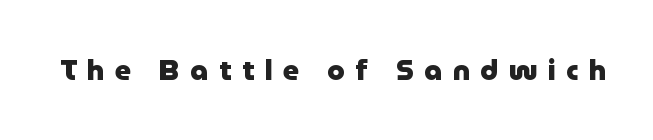
The strip under each line holds only bare page. Set as a true bold cut, around the 700 mark. These lines have a slow, spaced-out rhythm from letter to letter. Is this a sans? Yes — the strokes have no serifs. These lines are rendered in a variable-pitch font.
